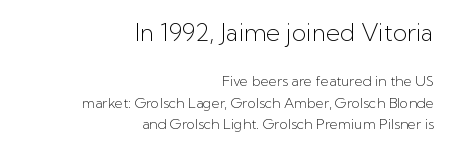
Is there any slant? The stems are plumb. Line ends are locked; line starts wander. Compare the two chunks: the upper has the greater cap height. This is not heavy type; no bold has been used. There is no visible air inserted between adjacent glyphs. Only glyphs here, with clear space below each row.
